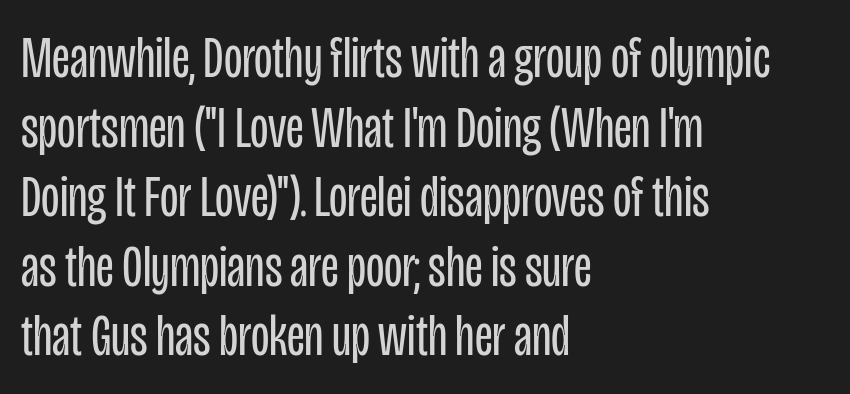
Q: Is the text bold? A: No.
Q: Is the text italic (slanted)? A: No, it is upright.
Q: Is the typeface a serif or a sans-serif typeface? A: Sans-serif.
Q: Is the text underlined? A: No.
Q: How is the paragraph aligned? A: Left-aligned.
Q: Is the spacing between letters normal or unusually wide? A: Normal.
Q: Width (condensed, normal, or wide)? A: Condensed.
Q: Stroke contrast? A: Low.
Q: x-height? A: Large.
Q: Monospaced? A: No.
